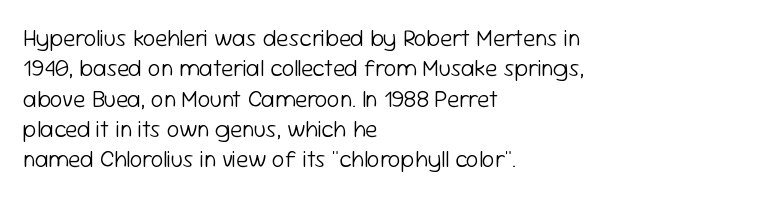
Q: Is the text bold? A: No.
Q: Is the text italic (slanted)? A: No, it is upright.
Q: Is the text underlined? A: No.
Q: How is the paragraph aligned? A: Left-aligned.
Q: Is the spacing between letters normal or unusually wide? A: Normal.
Q: Is the spacing between lines tight, normal or loose? A: Normal.
